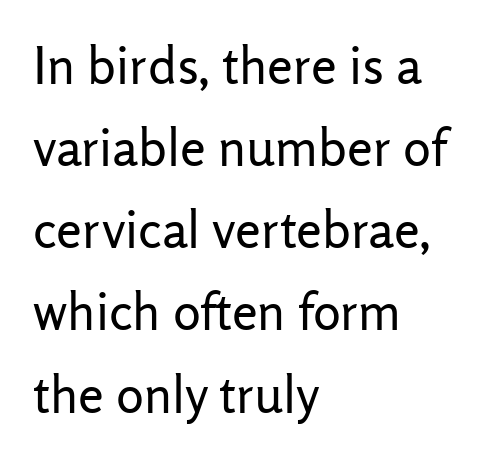
{"serif": "no", "italic": "no", "bold": "no", "weight": "regular", "width": "normal", "stroke_contrast": "low", "x_height": "medium", "monospaced": "no", "underline": "no", "align": "left", "line_spacing": "normal", "line_spacing_ratio": 1.58, "letter_spacing": "normal", "letter_spacing_em": 0.0, "glyph_px": 52}
